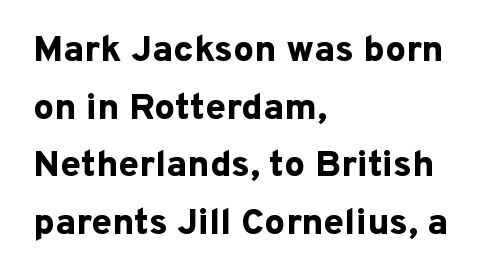
The image shows 37 px bold sans-serif type, upright; set left-aligned, normal line spacing (1.56x), normal letter spacing, not underlined; low stroke contrast and a medium x-height.
